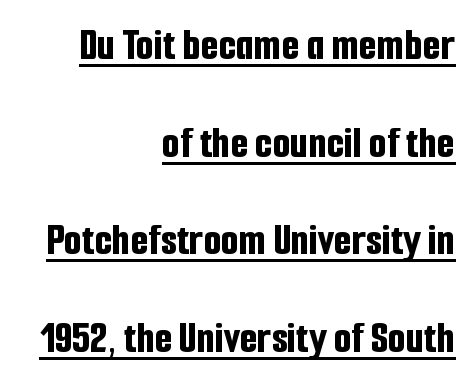
Q: Is the text bold? A: Yes.
Q: Is the text italic (slanted)? A: No, it is upright.
Q: Is the typeface a serif or a sans-serif typeface? A: Sans-serif.
Q: Is the text underlined? A: Yes.
Q: How is the paragraph aligned? A: Right-aligned.
Q: Is the spacing between letters normal or unusually wide? A: Normal.
Q: Is the spacing between lines tight, normal or loose? A: Loose.
Q: Width (condensed, normal, or wide)? A: Condensed.
Q: Stroke contrast? A: Low.
Q: x-height? A: Medium.
Q: Monospaced? A: No.
